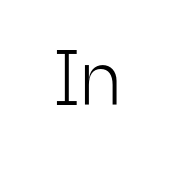
Q: Is the text bold? A: No.
Q: Is the text italic (slanted)? A: No, it is upright.
Q: Is the typeface a serif or a sans-serif typeface? A: Sans-serif.
Q: Is the text underlined? A: No.
Q: Is the spacing between letters normal or unusually wide? A: Normal.
Q: Width (condensed, normal, or wide)? A: Condensed.
Q: Stroke contrast? A: Low.
Q: x-height? A: Medium.
Q: Monospaced? A: No.
